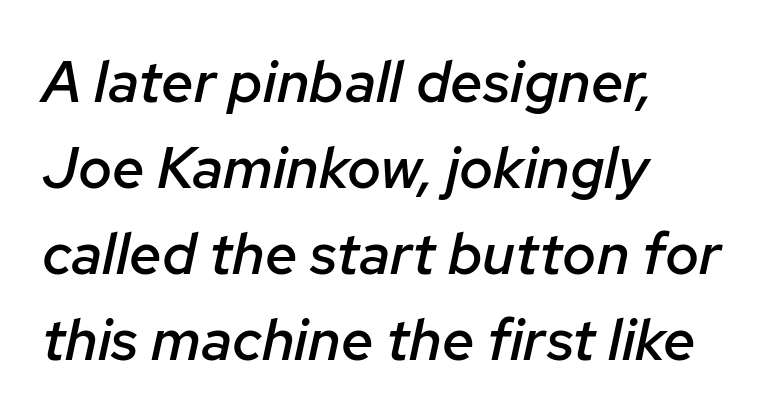
Q: Is the text bold? A: Semi-bold.
Q: Is the text italic (slanted)? A: Yes, it leans right by about 12 degrees.
Q: Is the text underlined? A: No.
Q: How is the paragraph aligned? A: Left-aligned.
Q: Is the spacing between letters normal or unusually wide? A: Normal.
Q: Is the spacing between lines tight, normal or loose? A: Normal.
Q: Width (condensed, normal, or wide)? A: Normal.
Q: Stroke contrast? A: Low.
Q: x-height? A: Medium.
Q: Monospaced? A: No.
